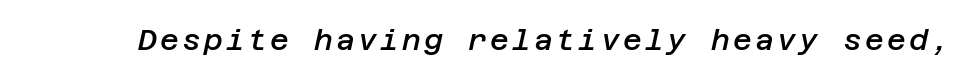
{"italic": "yes", "lean": "right", "slant_degrees": 12, "bold": "semi", "weight": "semibold", "width": "normal", "stroke_contrast": "low", "x_height": "large", "underline": "no", "glyph_px": 29}
